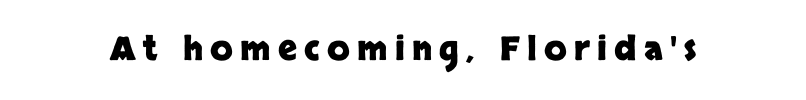
Q: Is the text bold? A: Yes.
Q: Is the text italic (slanted)? A: No, it is upright.
Q: Is the typeface a serif or a sans-serif typeface? A: Sans-serif.
Q: Is the text underlined? A: No.
Q: Is the spacing between letters normal or unusually wide? A: Unusually wide.
Q: Width (condensed, normal, or wide)? A: Normal.
Q: Stroke contrast? A: Low.
Q: x-height? A: Large.
Q: Monospaced? A: No.
